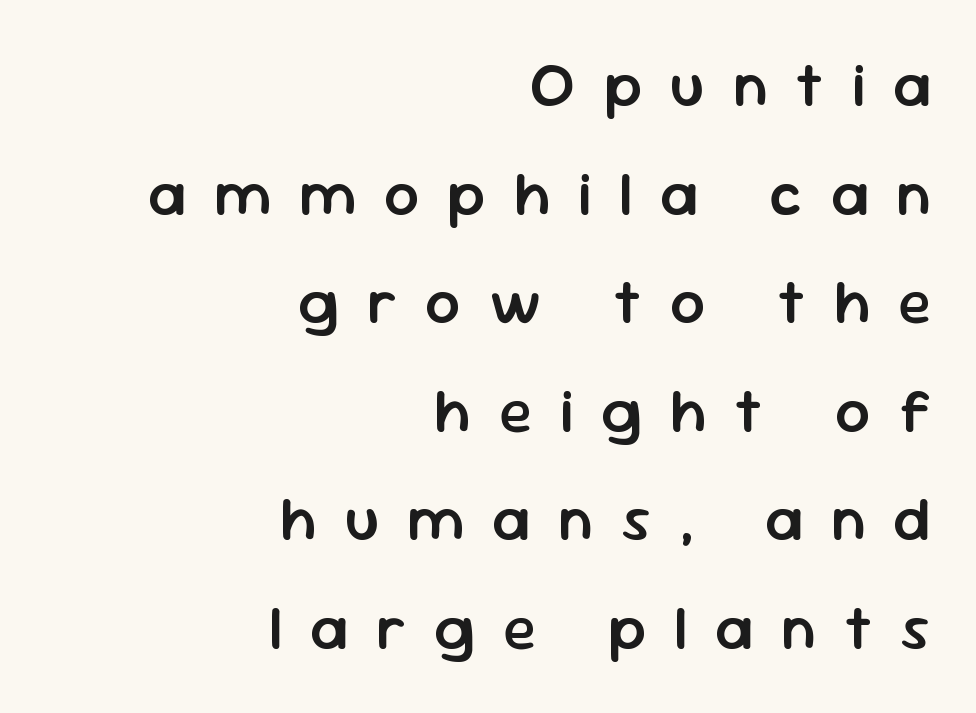
Q: Is the text bold? A: Semi-bold.
Q: Is the text italic (slanted)? A: No, it is upright.
Q: Is the typeface a serif or a sans-serif typeface? A: Sans-serif.
Q: Is the text underlined? A: No.
Q: How is the paragraph aligned? A: Right-aligned.
Q: Is the spacing between letters normal or unusually wide? A: Unusually wide.
Q: Width (condensed, normal, or wide)? A: Normal.
Q: Stroke contrast? A: Low.
Q: x-height? A: Medium.
Q: Monospaced? A: No.
